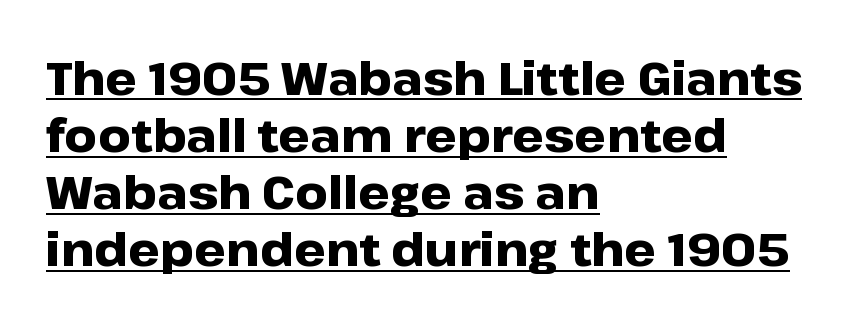
The image shows 45 px heavy, wide sans-serif type, upright; set left-aligned, normal line spacing (1.27x), normal letter spacing, underlined; low stroke contrast and a medium x-height.
